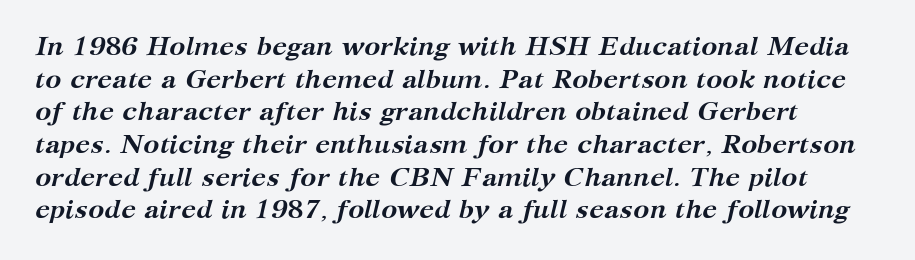
Q: Is the text bold? A: Yes.
Q: Is the text italic (slanted)? A: Yes, it leans right by about 12 degrees.
Q: Is the text underlined? A: No.
Q: Is the spacing between letters normal or unusually wide? A: Normal.
